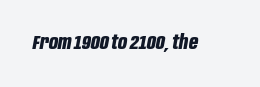
Q: Is the text bold? A: Yes.
Q: Is the text italic (slanted)? A: Yes, it leans right by about 10 degrees.
Q: Is the text underlined? A: No.
Q: Is the spacing between letters normal or unusually wide? A: Normal.
